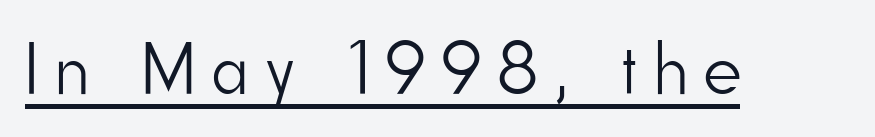
The image shows 73 px light, condensed sans-serif type, upright; set unusually wide letter spacing (+0.24 em), underlined; low stroke contrast and a small x-height.
